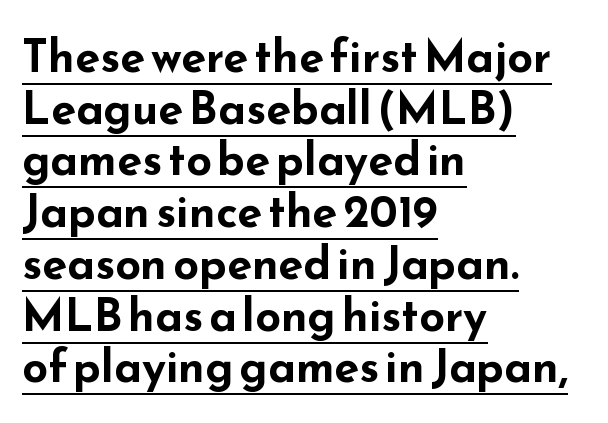
Q: Is the text bold? A: Yes.
Q: Is the text italic (slanted)? A: No, it is upright.
Q: Is the typeface a serif or a sans-serif typeface? A: Sans-serif.
Q: Is the text underlined? A: Yes.
Q: How is the paragraph aligned? A: Left-aligned.
Q: Is the spacing between letters normal or unusually wide? A: Normal.
Q: Is the spacing between lines tight, normal or loose? A: Tight.
Q: Width (condensed, normal, or wide)? A: Wide.
Q: Stroke contrast? A: Low.
Q: x-height? A: Small.
Q: Monospaced? A: No.
